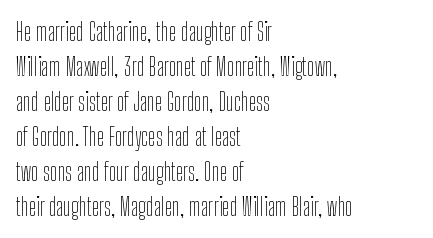
Q: Is the text bold? A: No.
Q: Is the text italic (slanted)? A: No, it is upright.
Q: Is the text underlined? A: No.
Q: How is the paragraph aligned? A: Left-aligned.
Q: Is the spacing between letters normal or unusually wide? A: Normal.
Q: Is the spacing between lines tight, normal or loose? A: Normal.
